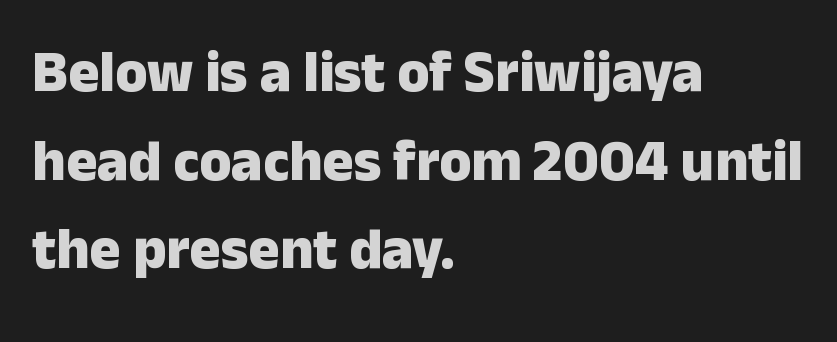
The passage shown is not underscored anywhere. Typeset ragged right — the left edge is the straight one. This sample has the flowing, uneven cadence of proportional lettering. Glyph-to-glyph distance matches everyday printed text.
